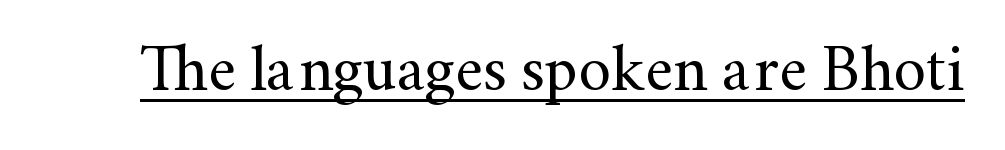
Unlike a clean sans, this face finishes its strokes with serifs. This sample carries an underscore along the baseline area. Note the varied advance widths — an 'i' is clearly narrower than an 'm'. No heavy texture on the line: the type isn't bold. Tracking value appears to be zero — textbook default spacing. The axis of the letterforms is exactly vertical.
